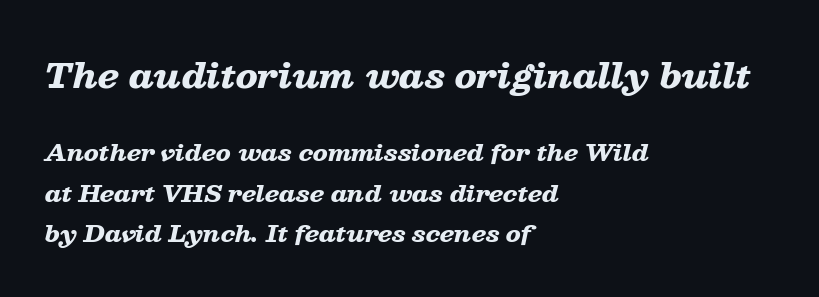
Caption: standard tracking, unaltered. Heft: maximum for text — a bold. Quick note: italic. Do the characters align in a grid? No, the font is proportional.
